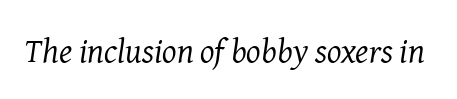
Little horizontal feet cap the strokes, marking this as serif type. You could not count columns in this text — the font is proportionally spaced. Think standard paragraph weight, or any step lighter than that. Descenders hang freely into open space.
